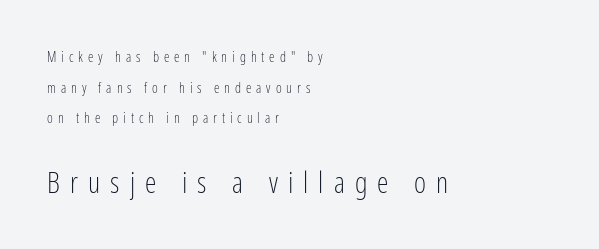
The image shows 29 px light, condensed sans-serif type, upright; set left-aligned, loose line spacing (2.18x), unusually wide letter spacing (+0.35 em), not underlined; the second (bottom) block is 2.07x larger; low stroke contrast and a medium x-height.
